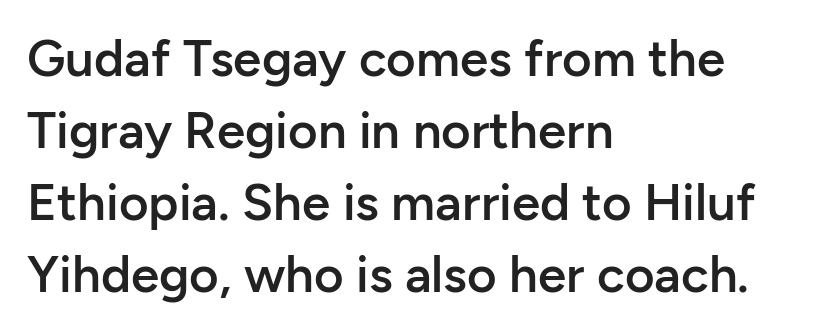
The words here are not underlined. Examine the stroke ends and you'll find no serifs. The letters are semibold — heavier than regular but short of a full bold. These lines are rendered in a variable-pitch font. Every character sits straight up, as roman type does.
